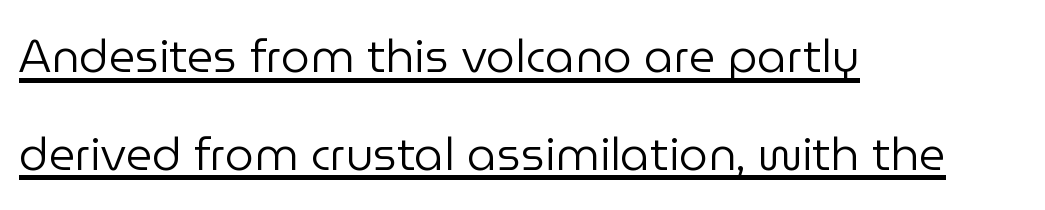
How would I describe the line gaps? Wide and relaxed. This sample uses an upright cut, with every glyph sitting square on the baseline. Classification — sans serif. The passage is arranged the way most books set body copy — flush left.
